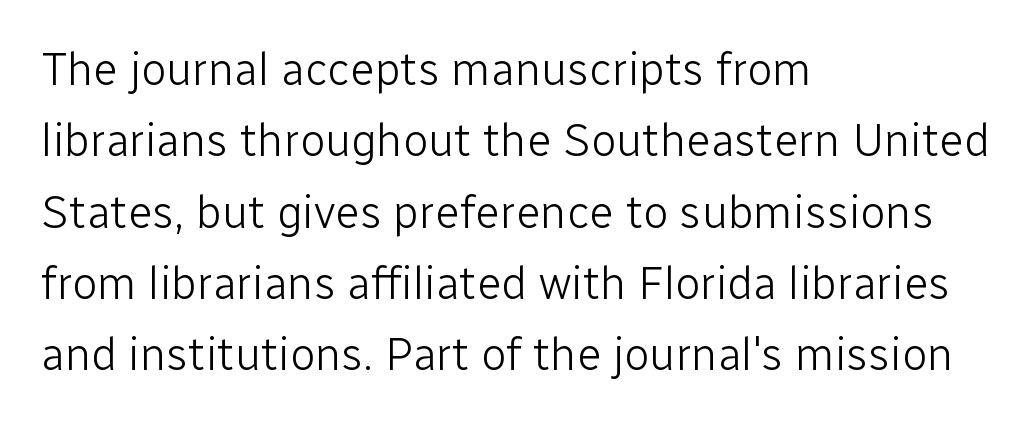
Q: Is the text bold? A: No.
Q: Is the text italic (slanted)? A: No, it is upright.
Q: Is the typeface a serif or a sans-serif typeface? A: Sans-serif.
Q: Is the text underlined? A: No.
Q: How is the paragraph aligned? A: Left-aligned.
Q: Is the spacing between letters normal or unusually wide? A: Normal.
Q: Is the spacing between lines tight, normal or loose? A: Normal.
Q: Width (condensed, normal, or wide)? A: Normal.
Q: Stroke contrast? A: Low.
Q: x-height? A: Medium.
Q: Monospaced? A: No.
